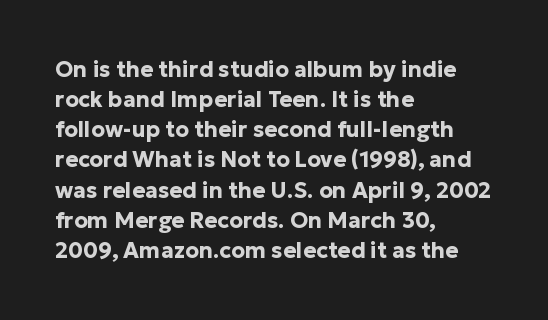
The image shows 22 px bold type, upright; set left-aligned, normal line spacing (1.37x), normal letter spacing, not underlined.
